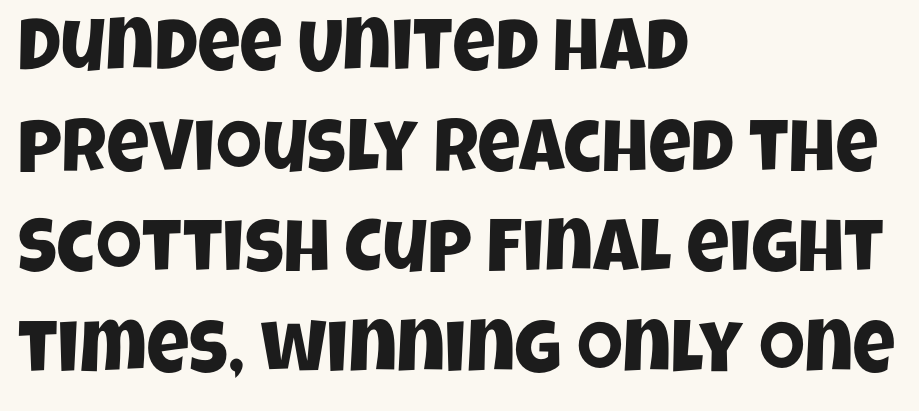
Q: Is the typeface a serif or a sans-serif typeface? A: Sans-serif.
Q: Is the text underlined? A: No.
Q: How is the paragraph aligned? A: Left-aligned.
Q: Is the spacing between letters normal or unusually wide? A: Normal.
Q: Is the spacing between lines tight, normal or loose? A: Normal.
Q: Width (condensed, normal, or wide)? A: Condensed.
Q: Stroke contrast? A: Low.
Q: x-height? A: Large.
Q: Monospaced? A: No.
